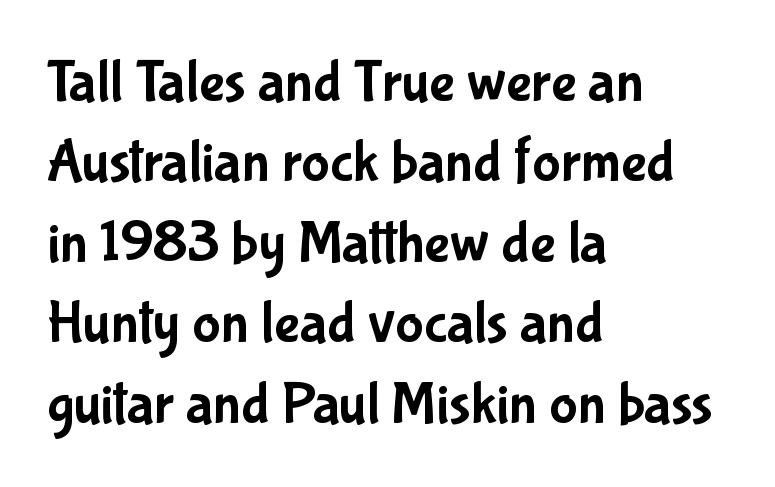
{"serif": "no", "italic": "no", "width": "condensed", "stroke_contrast": "low", "x_height": "medium", "monospaced": "no", "underline": "no", "align": "left", "line_spacing": "normal", "line_spacing_ratio": 1.34, "letter_spacing": "normal", "letter_spacing_em": 0.0, "glyph_px": 60}
